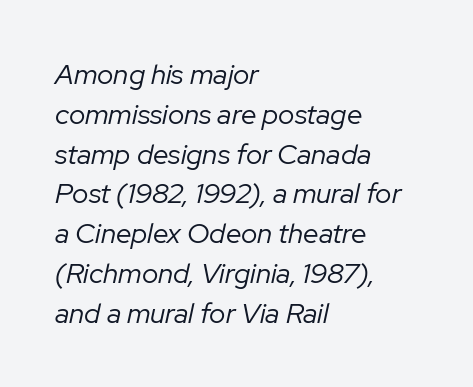
Q: Is the text bold? A: No.
Q: Is the text italic (slanted)? A: Yes, it leans right by about 12 degrees.
Q: Is the text underlined? A: No.
Q: How is the paragraph aligned? A: Left-aligned.
Q: Is the spacing between letters normal or unusually wide? A: Normal.
Q: Is the spacing between lines tight, normal or loose? A: Normal.
Q: Width (condensed, normal, or wide)? A: Normal.
Q: Stroke contrast? A: Low.
Q: x-height? A: Medium.
Q: Monospaced? A: No.
